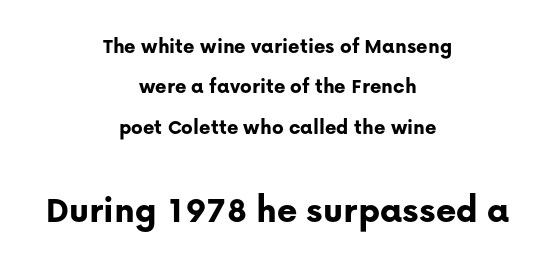
Line starts and ends both wander, symmetrically. In terms of letterform style, serifs are entirely absent. Block two is the big one; block one sits smaller above it. Nobody touched the tracking dial on this one. It's the straight-up-and-down kind of type. Set as a true bold cut, around the 700 mark.
